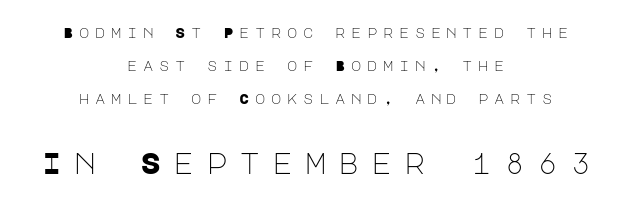
This sample uses an upright cut, with every glyph sitting square on the baseline. This layout puts the modest block above and the oversized block below. This rendering features lettering with no underline. Is this a sans? Yes — the strokes have no serifs.
